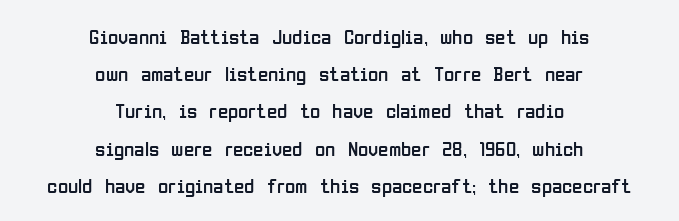
{"italic": "no", "bold": "no", "underline": "no", "align": "center", "line_spacing_ratio": 1.77, "letter_spacing": "normal", "letter_spacing_em": 0.0, "glyph_px": 21}
